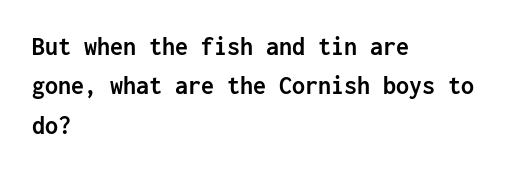
Q: Is the text bold? A: Yes.
Q: Is the text italic (slanted)? A: No, it is upright.
Q: Is the text underlined? A: No.
Q: How is the paragraph aligned? A: Left-aligned.
Q: Is the spacing between letters normal or unusually wide? A: Normal.
Q: Is the spacing between lines tight, normal or loose? A: Normal.
